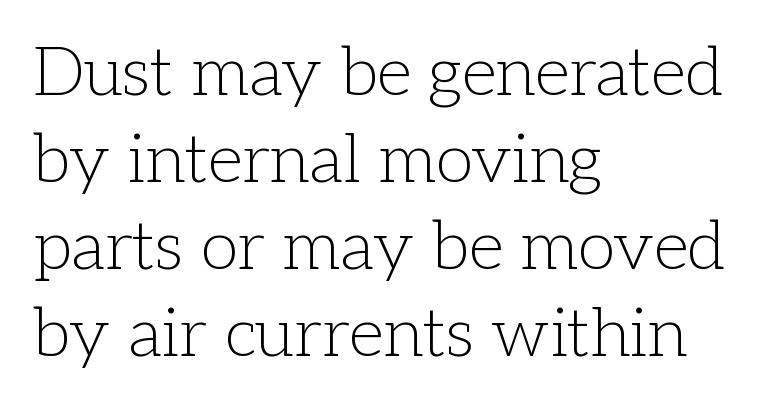
The image shows 68 px light serif type, upright; set left-aligned, normal line spacing (1.28x), normal letter spacing, not underlined; low stroke contrast and a medium x-height.
